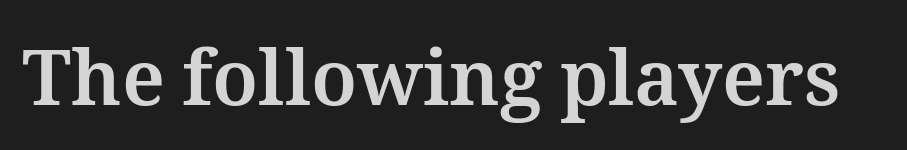
{"italic": "no", "bold": "yes", "weight": "bold", "width": "normal", "stroke_contrast": "medium", "x_height": "medium", "monospaced": "no", "underline": "no", "letter_spacing": "normal", "letter_spacing_em": 0.0, "glyph_px": 77}
